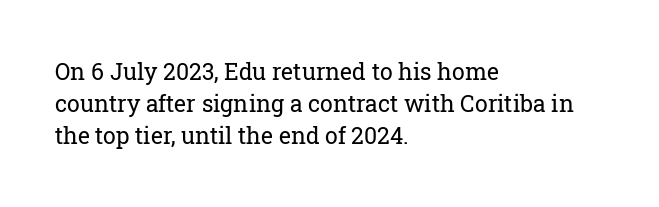
{"italic": "no", "bold": "no", "underline": "no", "align": "left", "line_spacing": "normal", "line_spacing_ratio": 1.4, "letter_spacing": "normal", "letter_spacing_em": 0.0, "glyph_px": 23}
